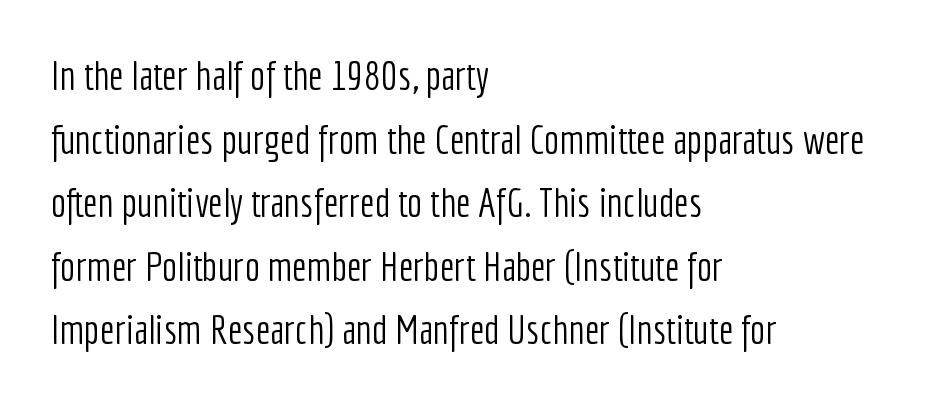
{"serif": "no", "italic": "no", "bold": "no", "weight": "light", "width": "condensed", "stroke_contrast": "low", "x_height": "medium", "monospaced": "no", "underline": "no", "align": "left", "line_spacing": "normal", "line_spacing_ratio": 1.55, "letter_spacing": "normal", "letter_spacing_em": 0.0, "glyph_px": 41}
